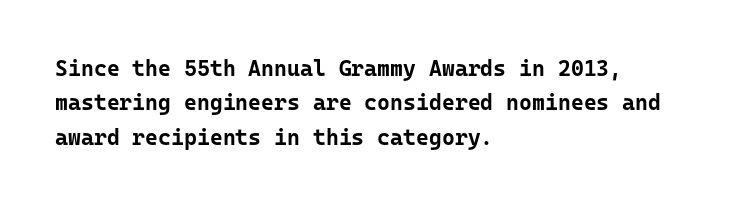
{"italic": "no", "bold": "yes", "underline": "no", "align": "left", "line_spacing": "normal", "line_spacing_ratio": 1.56, "letter_spacing": "normal", "letter_spacing_em": 0.0, "glyph_px": 22}
